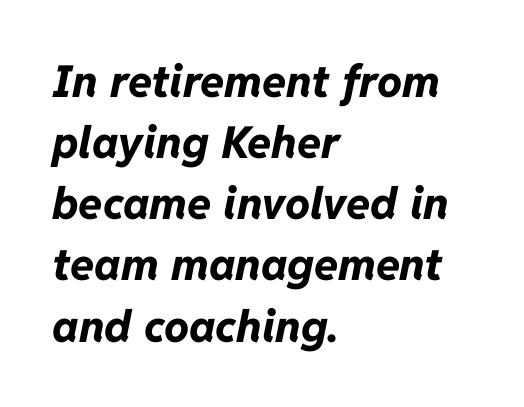
Decoration check: the copy has no underline. Line beginnings align vertically; line endings do not. Notice how descenders clear the ascenders below comfortably — that's standard leading. The rendering uses natural spacing where letterforms have individual widths. Weight check: bold — yes, fully. Italic? Definitely — the glyphs are oblique.
